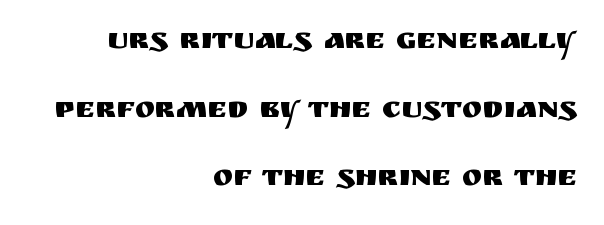
{"serif": "no", "italic": "no", "width": "normal", "stroke_contrast": "medium", "x_height": "large", "monospaced": "no", "underline": "no", "align": "right", "line_spacing": "loose", "line_spacing_ratio": 2.29, "letter_spacing": "normal", "letter_spacing_em": 0.0, "glyph_px": 30}
